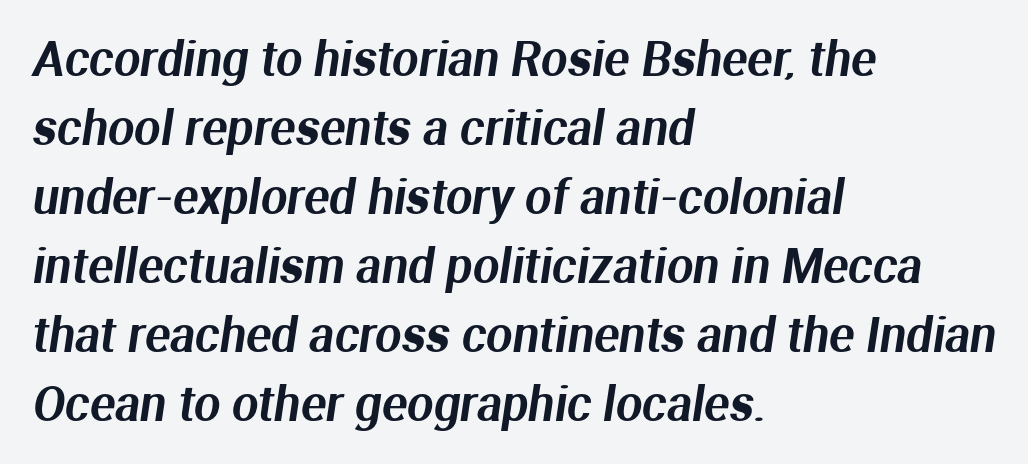
{"serif": "no", "width": "normal", "stroke_contrast": "medium", "x_height": "medium", "monospaced": "no", "underline": "no", "align": "left", "line_spacing": "normal", "line_spacing_ratio": 1.47, "letter_spacing": "normal", "letter_spacing_em": 0.0, "glyph_px": 47}
